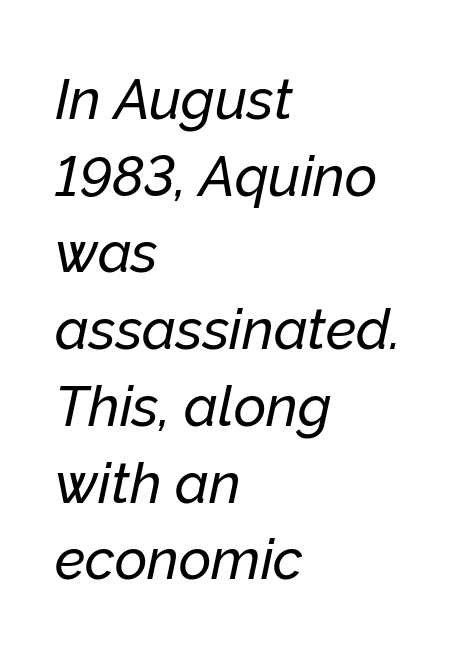
Each row of text sits above clean, open space. Looking at the ascenders, they clearly lean. Quick note: interline space is typical. Letter spacing: default.
